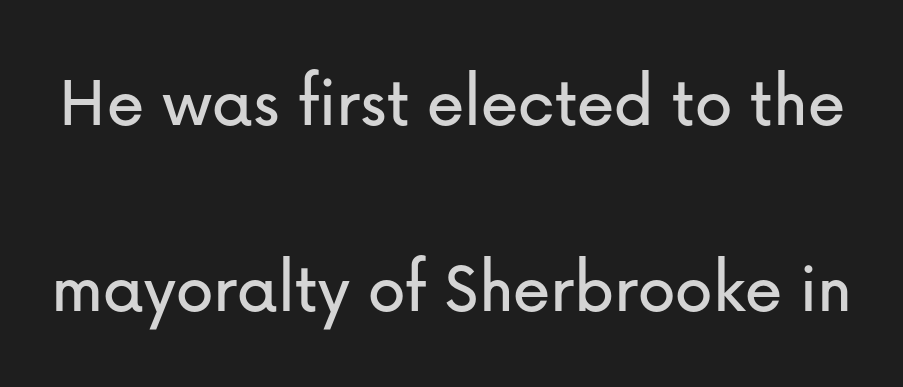
The image shows 75 px sans-serif type, upright; set loose line spacing (2.48x), normal letter spacing, not underlined; low stroke contrast and a medium x-height.
